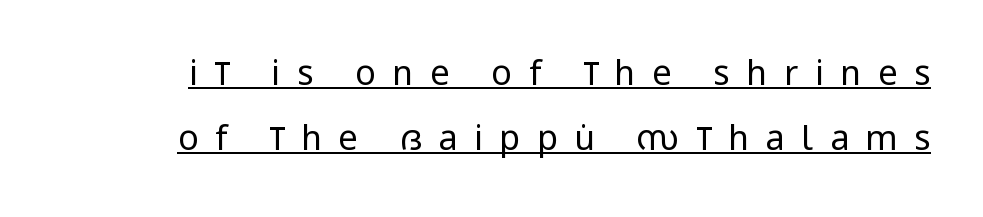
{"serif": "no", "italic": "no", "bold": "no", "weight": "regular", "width": "condensed", "stroke_contrast": "low", "x_height": "large", "monospaced": "no", "underline": "yes", "line_spacing": "loose", "line_spacing_ratio": 1.91, "letter_spacing": "wide", "letter_spacing_em": 0.49, "glyph_px": 34}
